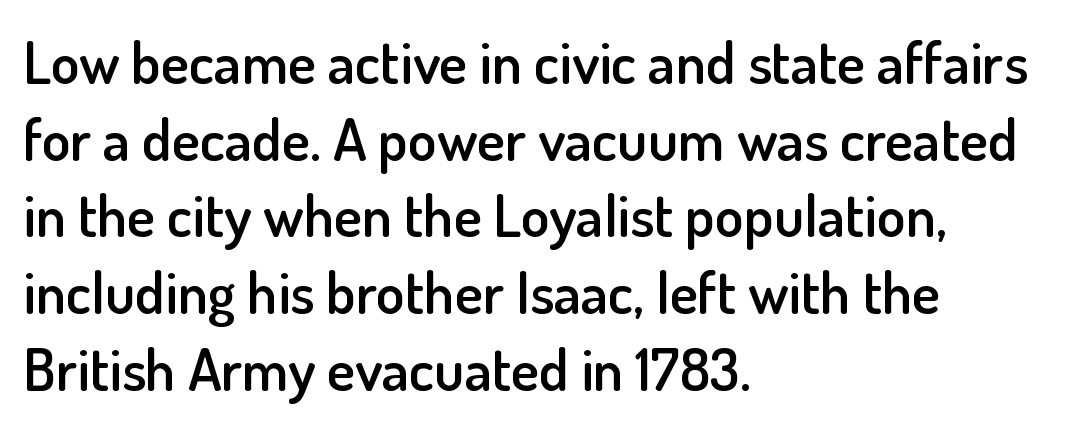
Q: Is the text bold? A: Semi-bold.
Q: Is the text italic (slanted)? A: No, it is upright.
Q: Is the typeface a serif or a sans-serif typeface? A: Sans-serif.
Q: Is the text underlined? A: No.
Q: How is the paragraph aligned? A: Left-aligned.
Q: Is the spacing between letters normal or unusually wide? A: Normal.
Q: Is the spacing between lines tight, normal or loose? A: Normal.
Q: Width (condensed, normal, or wide)? A: Normal.
Q: Stroke contrast? A: Low.
Q: x-height? A: Small.
Q: Monospaced? A: No.
